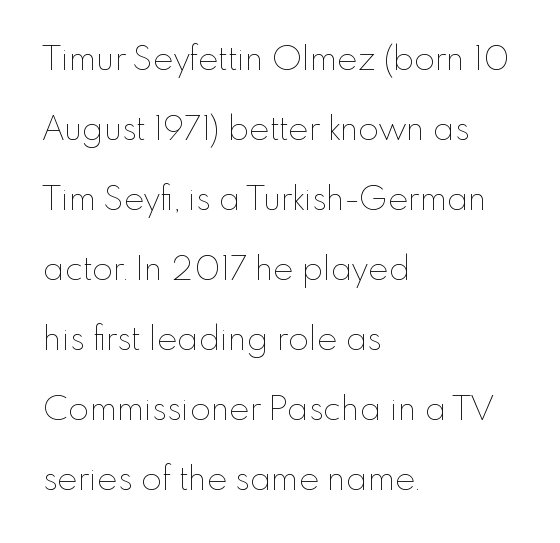
A roman cut, with each character standing at attention. The compositor pushed each line to the left boundary. Spacing verdict: proportional, widths tailored to each character. The area under the type is left untouched.
